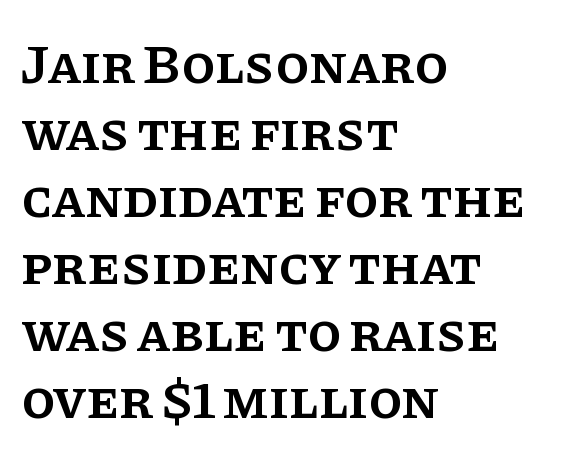
The letters are semibold — heavier than regular but short of a full bold. This sample has the flowing, uneven cadence of proportional lettering. Serifs: yes, visible at the terminals of the letterforms. Compared with typical body copy, the letter spacing here is the same.
